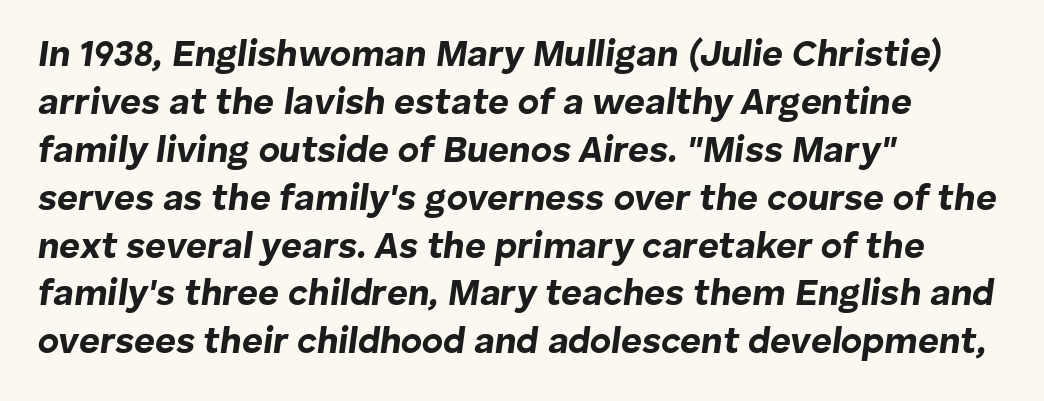
This sample uses an oblique cut, with every glyph tilted off the vertical. Evenly set lines give the paragraph a standard silhouette. The strip under each line holds only bare page. Horizontal alignment here is leftward, the default for most running prose.
